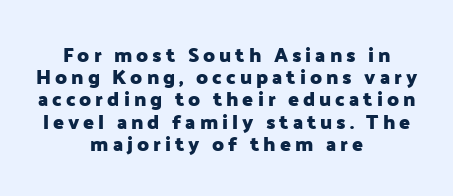
The baseline area is clear. Posture: vertical. Regarding leading, the lines here are crowded together. There is plenty of visible air inserted between adjacent glyphs. The lines in this sample share a center point and differ in where they start and stop. Heavy, bold letterforms.
